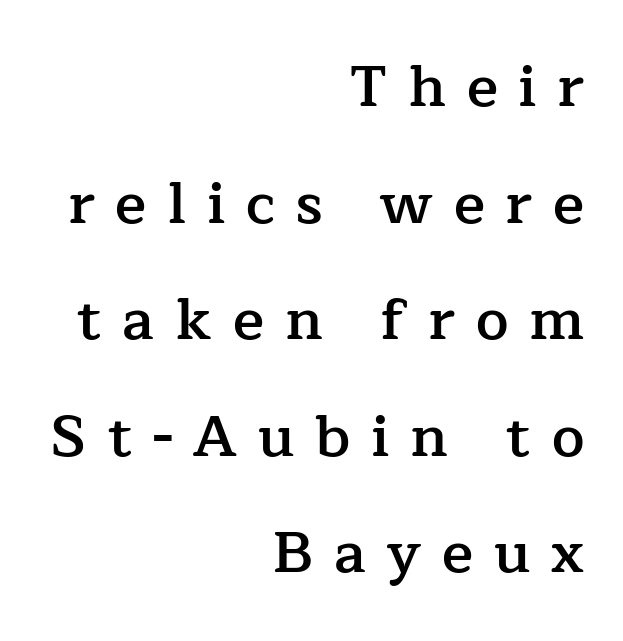
The image shows 58 px semibold serif type, upright; set right-aligned, loose line spacing (2.01x), unusually wide letter spacing (+0.36 em), not underlined; low stroke contrast and a medium x-height.
